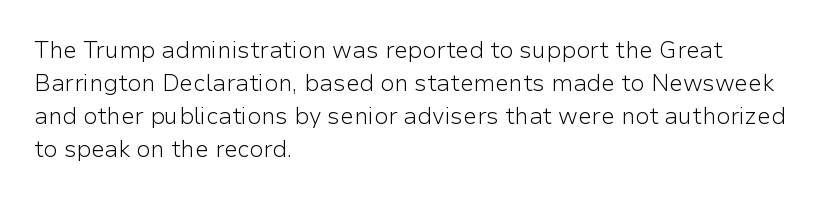
The image shows 23 px text type, upright; set left-aligned, normal line spacing (1.44x), normal letter spacing, not underlined.
